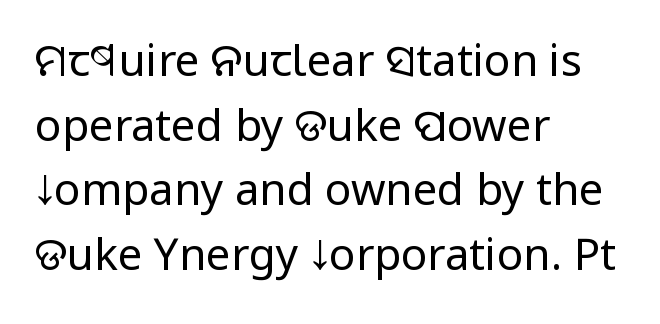
{"serif": "no", "italic": "no", "bold": "no", "weight": "regular", "width": "condensed", "stroke_contrast": "low", "x_height": "large", "monospaced": "no", "underline": "no", "align": "left", "line_spacing": "normal", "line_spacing_ratio": 1.47, "letter_spacing": "normal", "letter_spacing_em": 0.0, "glyph_px": 44}
